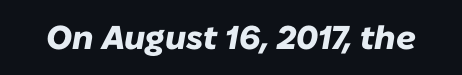
Each word holds together tightly as a unit, with standard inter-letter gaps. Think of a printed novel: that variable character pitch is what you see here. Weight check: bold — yes, fully. You can tell it's italic because the verticals aren't actually vertical. Descenders are the only things crossing below the line.
